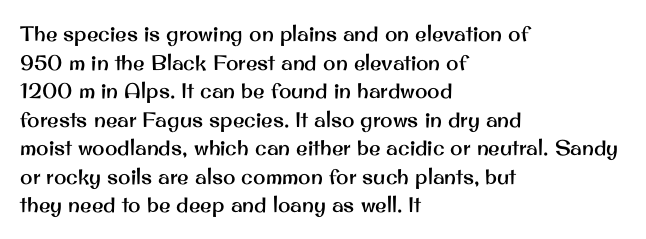
The image shows 21 px text type, upright; set left-aligned, normal line spacing (1.36x), normal letter spacing, not underlined.
